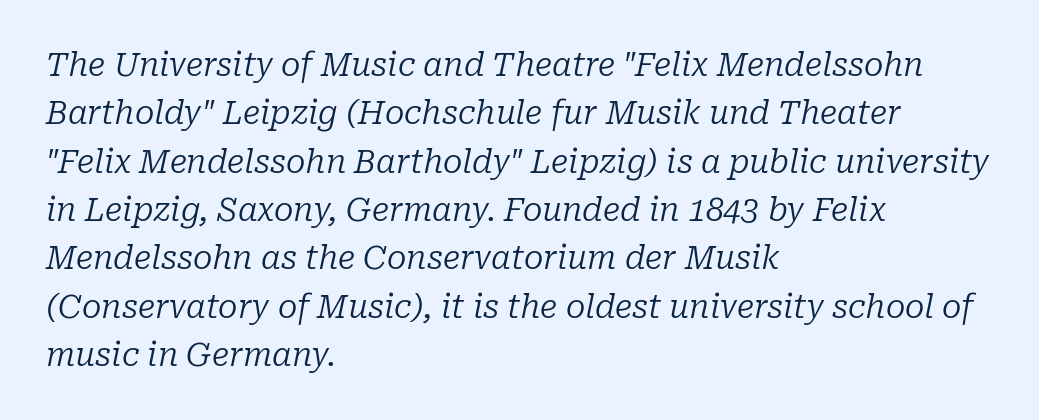
The image shows 32 px regular-weight serif type, italic (leaning right); set left-aligned, normal line spacing (1.51x), normal letter spacing, not underlined; low stroke contrast and a medium x-height.
